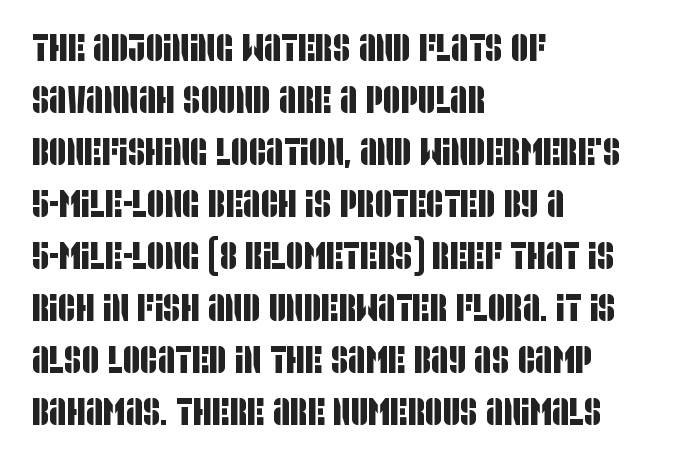
The image shows 38 px condensed sans-serif type; set left-aligned, normal line spacing (1.37x), normal letter spacing, not underlined; low stroke contrast and a large x-height.
